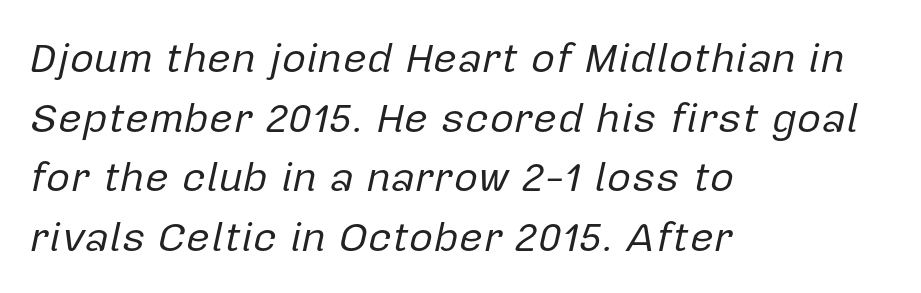
{"italic": "yes", "lean": "right", "slant_degrees": 12, "bold": "no", "weight": "regular", "width": "normal", "stroke_contrast": "low", "x_height": "medium", "monospaced": "no", "underline": "no", "align": "left", "line_spacing": "normal", "line_spacing_ratio": 1.42, "letter_spacing": "normal", "letter_spacing_em": 0.0, "glyph_px": 42}
